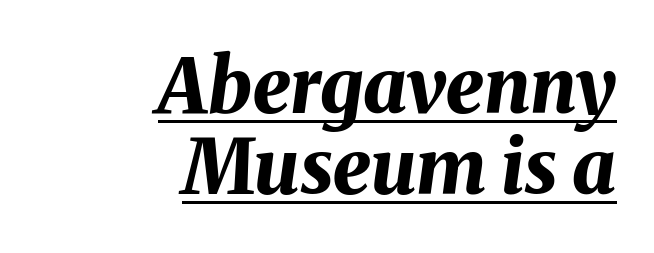
The image shows 76 px bold type, italic (leaning right); set right-aligned, tight line spacing (1.06x), normal letter spacing, underlined; medium stroke contrast and a medium x-height.
